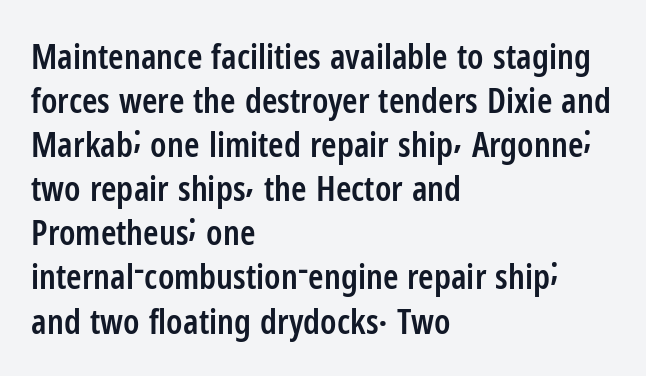
Q: Is the text bold? A: Semi-bold.
Q: Is the text italic (slanted)? A: No, it is upright.
Q: Is the typeface a serif or a sans-serif typeface? A: Sans-serif.
Q: Is the text underlined? A: No.
Q: How is the paragraph aligned? A: Left-aligned.
Q: Is the spacing between letters normal or unusually wide? A: Normal.
Q: Is the spacing between lines tight, normal or loose? A: Normal.
Q: Width (condensed, normal, or wide)? A: Condensed.
Q: Stroke contrast? A: Low.
Q: x-height? A: Medium.
Q: Monospaced? A: No.
